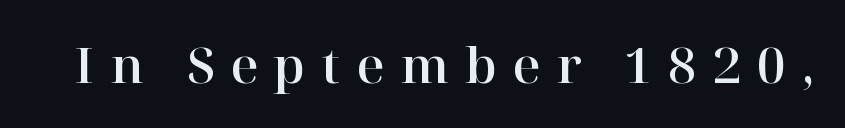
If you drew a line through each stem, it would be perfectly vertical. Is this a fixed-width face? No — the glyphs have proportional, varying widths. Descenders are the only things crossing below the line. This rendering widens character spacing well past its baseline value.
